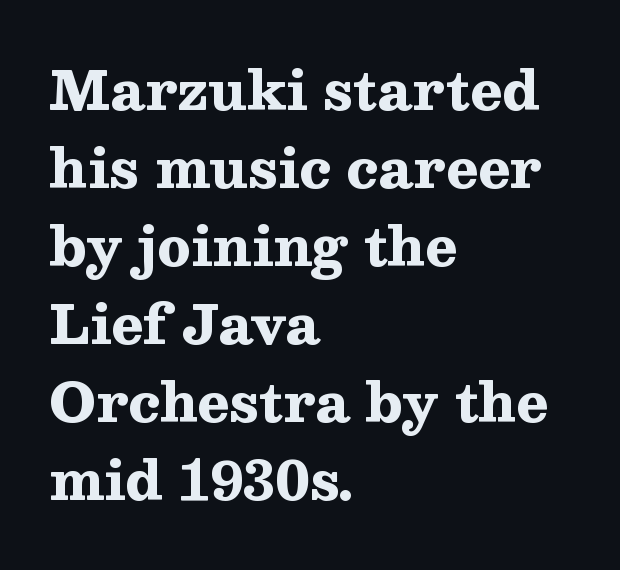
The image shows 53 px heavy, wide serif type, upright; set left-aligned, normal line spacing (1.47x), normal letter spacing, not underlined; medium stroke contrast and a medium x-height.
